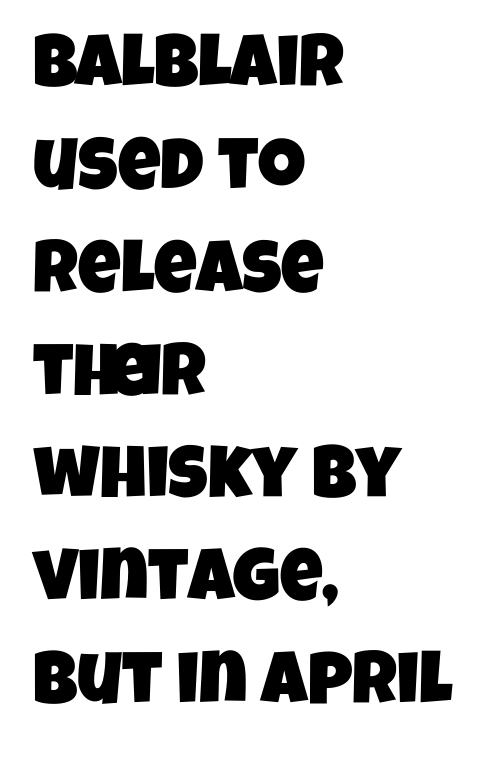
Q: Is the typeface a serif or a sans-serif typeface? A: Sans-serif.
Q: Is the text underlined? A: No.
Q: How is the paragraph aligned? A: Left-aligned.
Q: Is the spacing between letters normal or unusually wide? A: Normal.
Q: Is the spacing between lines tight, normal or loose? A: Normal.
Q: Width (condensed, normal, or wide)? A: Condensed.
Q: Stroke contrast? A: Low.
Q: x-height? A: Large.
Q: Monospaced? A: No.
